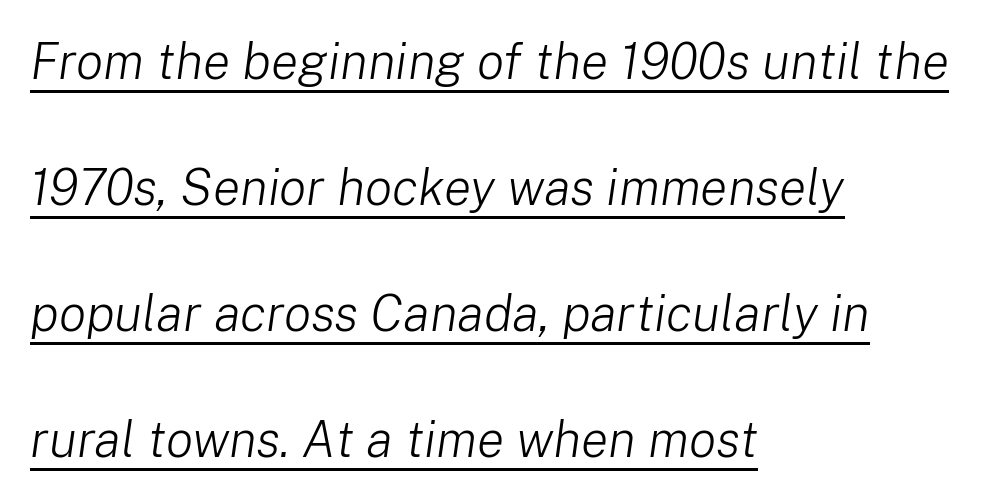
The face used here has a pronounced slope to its letters. Notice how a bar underscores the lettering throughout. Spacing between characters is what you'd get straight out of the box. The compositor pushed each line to the left boundary.
